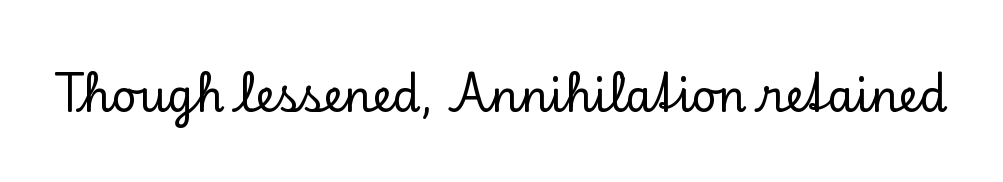
The specimen reads as upright at a glance. Note the varied advance widths — an 'i' is clearly narrower than an 'm'. These lines keep a tight, regular rhythm from letter to letter. Beneath every word, the page is bare.
